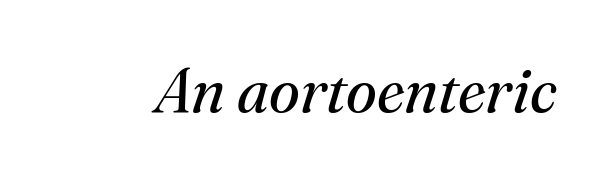
{"serif": "yes", "italic": "yes", "lean": "right", "slant_degrees": 16, "bold": "no", "weight": "regular", "width": "normal", "stroke_contrast": "medium", "x_height": "small", "monospaced": "no", "underline": "no", "letter_spacing": "normal", "letter_spacing_em": 0.0, "glyph_px": 63}
